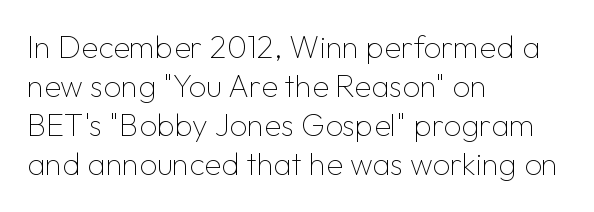
The image shows 31 px thin sans-serif type, upright; set left-aligned, normal line spacing (1.26x), normal letter spacing, not underlined; low stroke contrast and a medium x-height.
